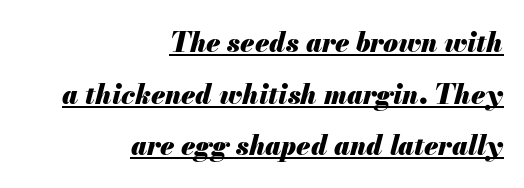
{"italic": "yes", "lean": "right", "slant_degrees": 13, "bold": "yes", "underline": "yes", "align": "right", "line_spacing": "loose", "line_spacing_ratio": 1.91, "letter_spacing": "normal", "letter_spacing_em": 0.0, "glyph_px": 27}
